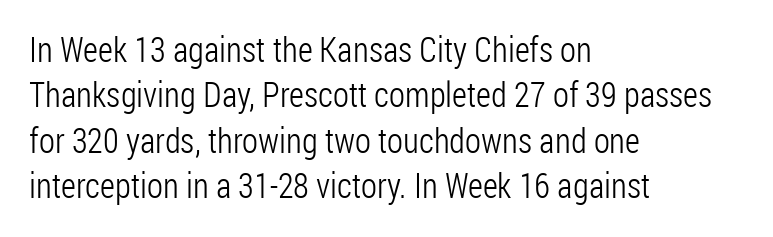
The image shows 35 px light, condensed sans-serif type, upright; set left-aligned, normal line spacing (1.3x), normal letter spacing, not underlined; low stroke contrast and a medium x-height.
